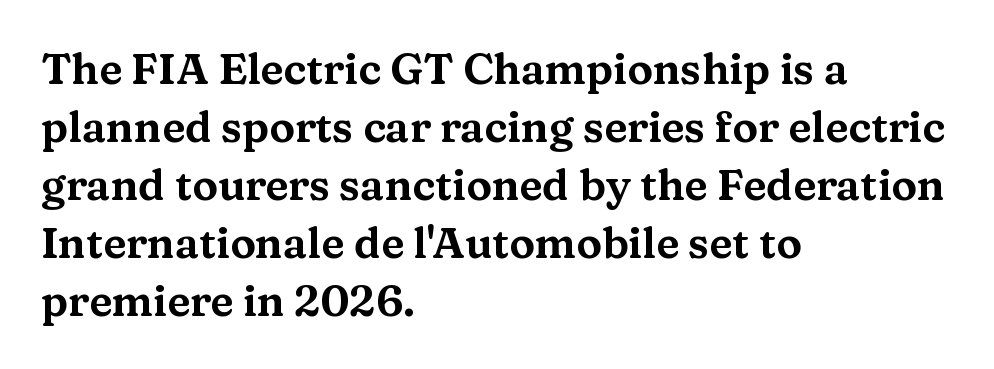
The image shows 43 px wide serif type, upright; set left-aligned, normal line spacing (1.35x), normal letter spacing, not underlined; medium stroke contrast and a medium x-height.
